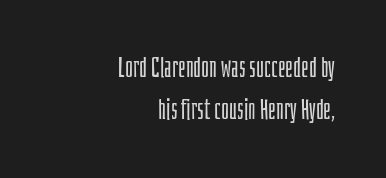
The image shows 27 px text type, upright; set right-aligned, normal line spacing (1.57x), normal letter spacing, not underlined.
